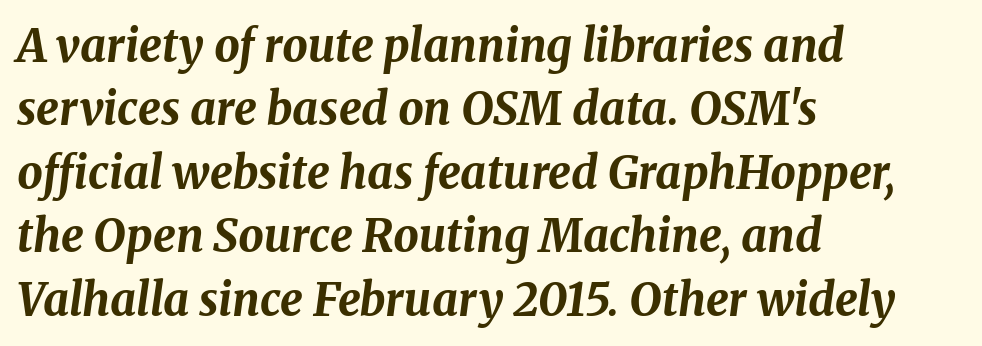
Q: Is the text bold? A: Yes.
Q: Is the text italic (slanted)? A: Yes, it leans right by about 8 degrees.
Q: Is the text underlined? A: No.
Q: How is the paragraph aligned? A: Left-aligned.
Q: Is the spacing between letters normal or unusually wide? A: Normal.
Q: Is the spacing between lines tight, normal or loose? A: Normal.
Q: Width (condensed, normal, or wide)? A: Normal.
Q: Stroke contrast? A: Medium.
Q: x-height? A: Medium.
Q: Monospaced? A: No.
